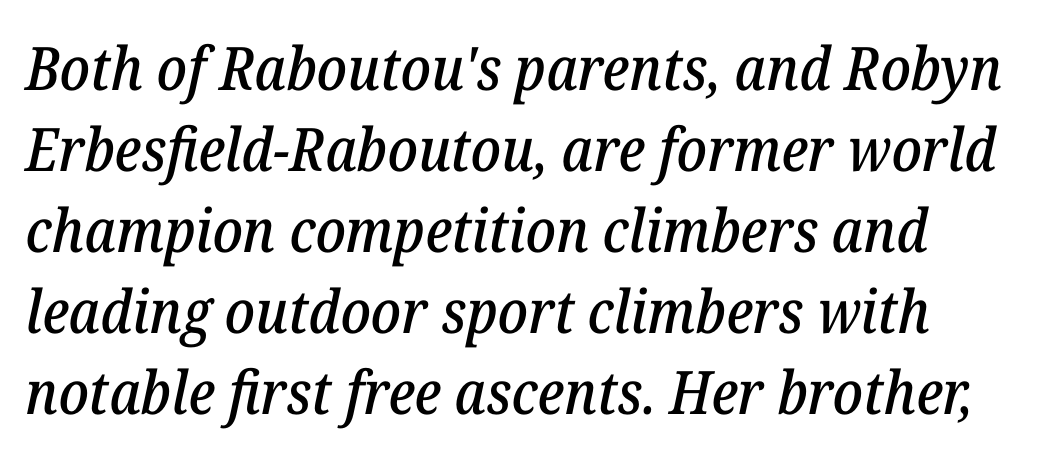
Q: Is the text italic (slanted)? A: Yes, it leans right by about 12 degrees.
Q: Is the typeface a serif or a sans-serif typeface? A: Serif.
Q: Is the text underlined? A: No.
Q: Is the spacing between letters normal or unusually wide? A: Normal.
Q: Is the spacing between lines tight, normal or loose? A: Normal.
Q: Width (condensed, normal, or wide)? A: Normal.
Q: Stroke contrast? A: Low.
Q: x-height? A: Medium.
Q: Monospaced? A: No.
